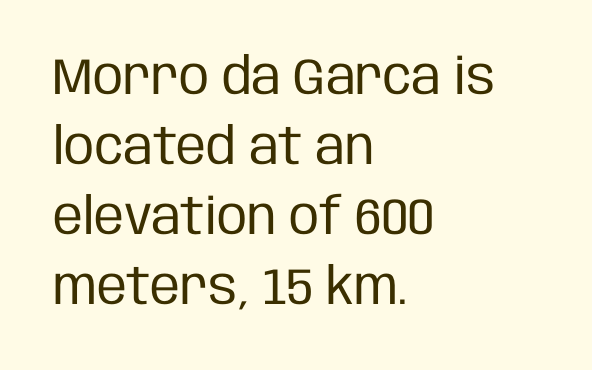
{"serif": "no", "italic": "no", "bold": "no", "weight": "regular", "width": "condensed", "stroke_contrast": "low", "x_height": "large", "monospaced": "no", "underline": "no", "align": "left", "line_spacing": "normal", "line_spacing_ratio": 1.37, "letter_spacing": "normal", "letter_spacing_em": 0.0, "glyph_px": 51}
